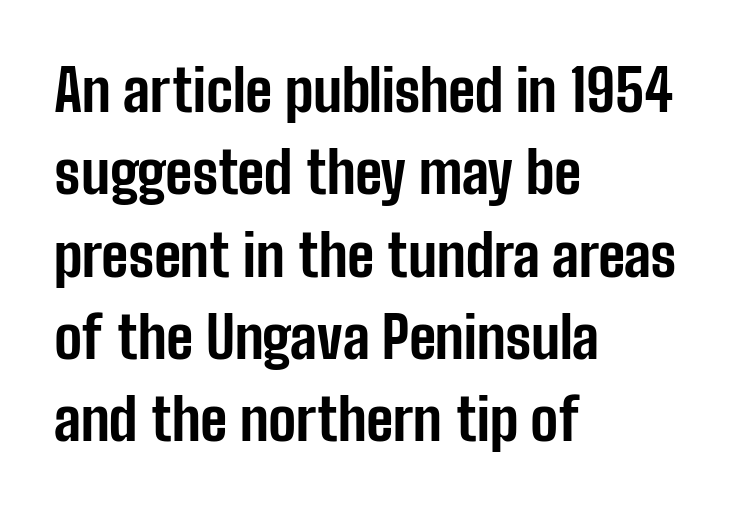
The image shows 58 px bold, condensed sans-serif type, upright; set left-aligned, normal line spacing (1.42x), normal letter spacing, not underlined; low stroke contrast and a medium x-height.
